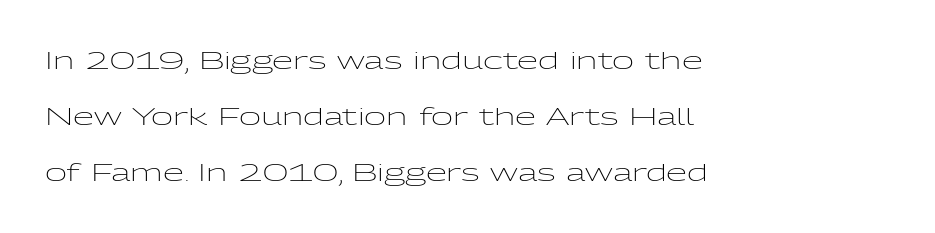
Q: Is the text bold? A: No.
Q: Is the text italic (slanted)? A: No, it is upright.
Q: Is the text underlined? A: No.
Q: How is the paragraph aligned? A: Left-aligned.
Q: Is the spacing between letters normal or unusually wide? A: Normal.
Q: Is the spacing between lines tight, normal or loose? A: Loose.
